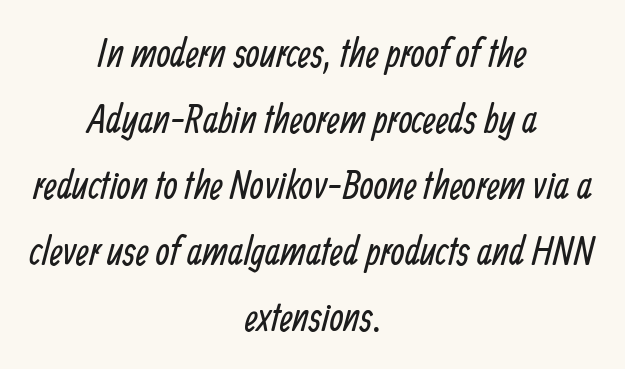
The image shows 40 px regular-weight, condensed sans-serif type; set centered, normal line spacing (1.65x), normal letter spacing, not underlined; low stroke contrast and a medium x-height.
